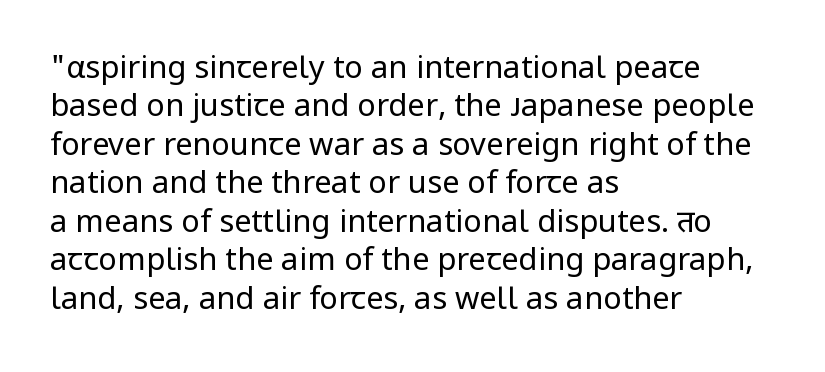
The image shows 31 px regular-weight sans-serif type, upright; set left-aligned, line spacing 1.24x, normal letter spacing, not underlined; low stroke contrast and a medium x-height.
